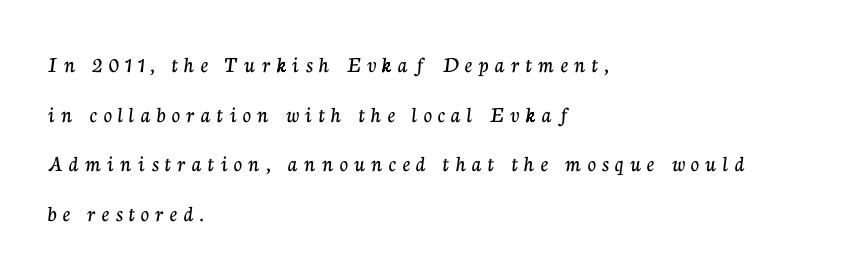
Q: Is the text italic (slanted)? A: Yes.
Q: Is the text underlined? A: No.
Q: How is the paragraph aligned? A: Left-aligned.
Q: Is the spacing between letters normal or unusually wide? A: Unusually wide.
Q: Is the spacing between lines tight, normal or loose? A: Loose.
